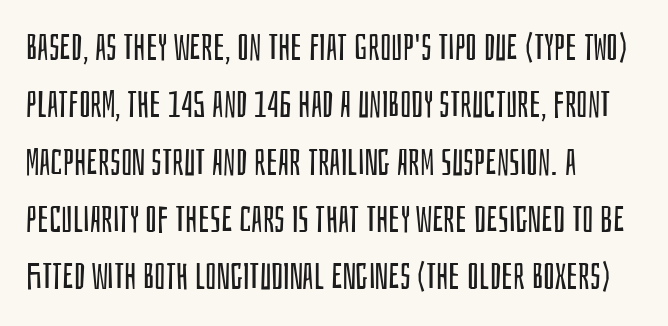
Italic? Not at all — the glyphs are vertical. A typesetter would call this zero additional tracking. Descenders are the only things crossing below the line. The designer left line spacing at the default.
